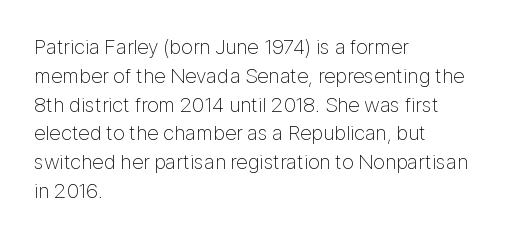
Each new line begins a customary step beneath the previous one. Stems here are at most as thick as an everyday book face. Words appear dense and cohesive because spacing is normal. Descenders hang freely into open space. The axis of the letterforms is exactly vertical.
